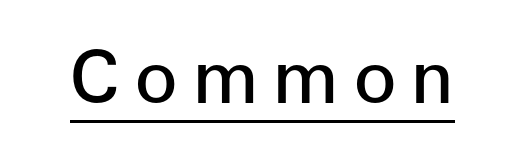
{"serif": "no", "italic": "no", "bold": "semi", "weight": "semibold", "width": "normal", "stroke_contrast": "low", "x_height": "medium", "monospaced": "no", "underline": "yes", "letter_spacing": "wide", "letter_spacing_em": 0.2, "glyph_px": 72}
